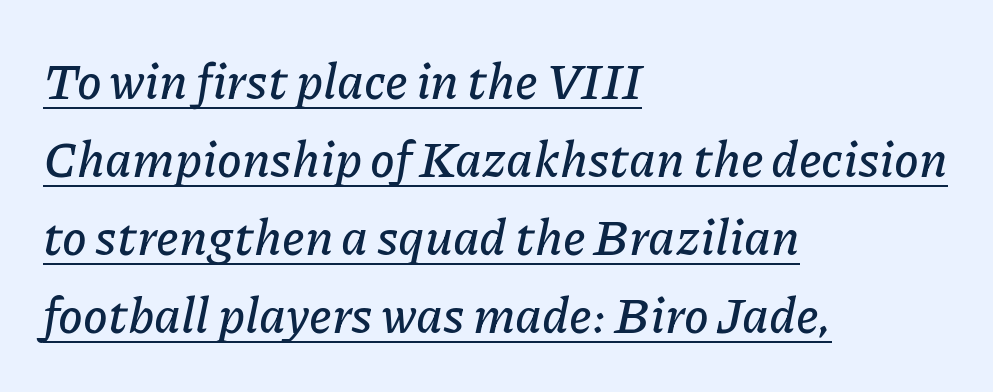
Q: Is the text italic (slanted)? A: Yes, it leans right by about 11 degrees.
Q: Is the text underlined? A: Yes.
Q: How is the paragraph aligned? A: Left-aligned.
Q: Is the spacing between letters normal or unusually wide? A: Normal.
Q: Is the spacing between lines tight, normal or loose? A: Normal.
Q: Width (condensed, normal, or wide)? A: Normal.
Q: Stroke contrast? A: Low.
Q: x-height? A: Medium.
Q: Monospaced? A: No.
